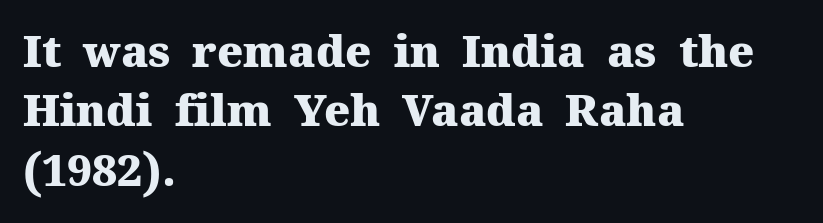
{"serif": "yes", "italic": "no", "bold": "yes", "weight": "heavy", "width": "normal", "stroke_contrast": "medium", "x_height": "medium", "monospaced": "no", "underline": "no", "align": "left", "line_spacing": "normal", "line_spacing_ratio": 1.35, "letter_spacing": "normal", "letter_spacing_em": 0.0, "glyph_px": 44}
